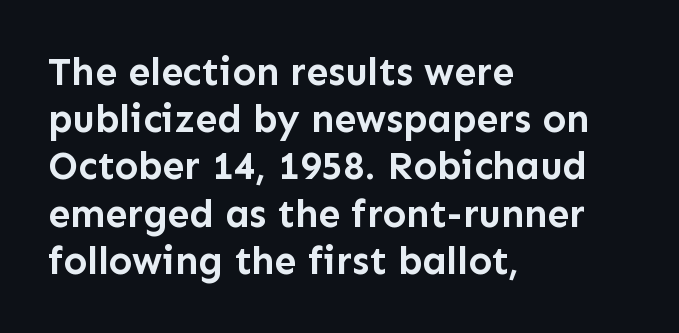
The image shows 39 px semibold sans-serif type, upright; set left-aligned, line spacing 1.21x, normal letter spacing, not underlined; low stroke contrast and a medium x-height.
